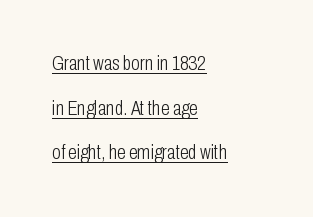
The image shows 20 px text type, upright; set left-aligned, loose line spacing (2.23x), normal letter spacing, underlined.
